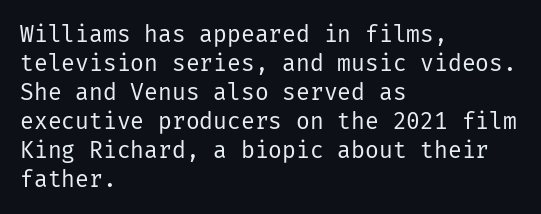
A typesetter would call this zero additional tracking. If you drew a line through each stem, it would be perfectly vertical. This block has exactly the height ordinary leading produces. Teacher's note: observe the even left margin — that is flush-left alignment. The area under the type is left untouched. This is not heavy type; no bold has been used.
